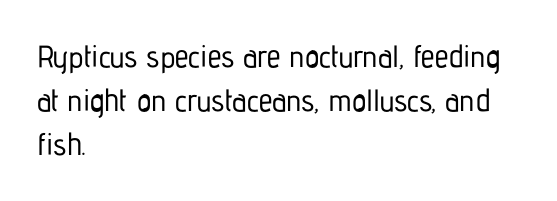
Q: Is the text italic (slanted)? A: No, it is upright.
Q: Is the typeface a serif or a sans-serif typeface? A: Sans-serif.
Q: Is the text underlined? A: No.
Q: How is the paragraph aligned? A: Left-aligned.
Q: Is the spacing between letters normal or unusually wide? A: Normal.
Q: Is the spacing between lines tight, normal or loose? A: Normal.
Q: Width (condensed, normal, or wide)? A: Condensed.
Q: Stroke contrast? A: Low.
Q: x-height? A: Medium.
Q: Monospaced? A: No.
